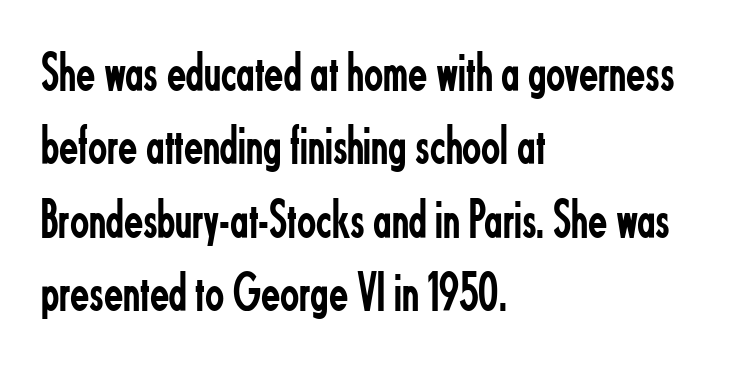
{"serif": "no", "italic": "no", "bold": "no", "weight": "regular", "width": "condensed", "stroke_contrast": "low", "x_height": "small", "monospaced": "no", "underline": "no", "align": "left", "line_spacing": "normal", "line_spacing_ratio": 1.31, "letter_spacing": "normal", "letter_spacing_em": 0.0, "glyph_px": 56}
